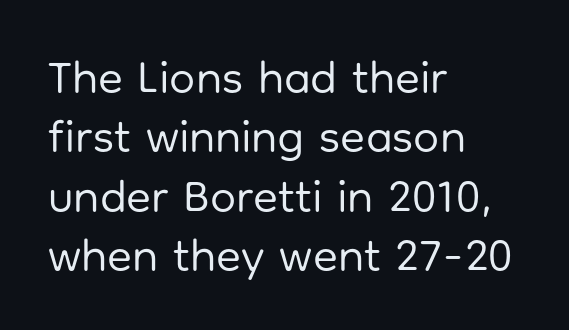
Observe the ordinary spacing: letters are neighbours, not strangers. What kind of face is this? One without serifs — a sans. This rendering features lettering with no underline. Posture: upright roman.
